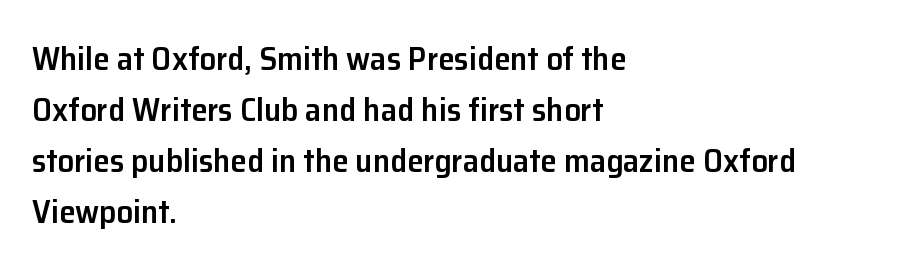
Think of a printed novel: that variable character pitch is what you see here. Spacing between characters is what you'd get straight out of the box. A classic flush-left, rag-right setting is used for this passage. Nothing sits at the stroke ends, so this counts as sans-serif. Just letters on the line, the space beneath them empty. Every letter is mildly thick-stroked: semibold rather than bold.
